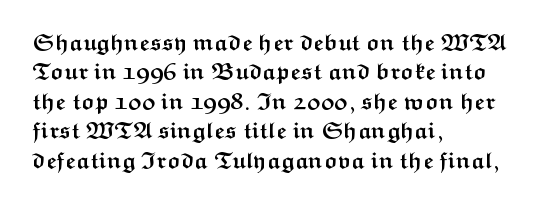
The image shows 23 px bold type, upright; set left-aligned, normal line spacing (1.28x), normal letter spacing, not underlined.
